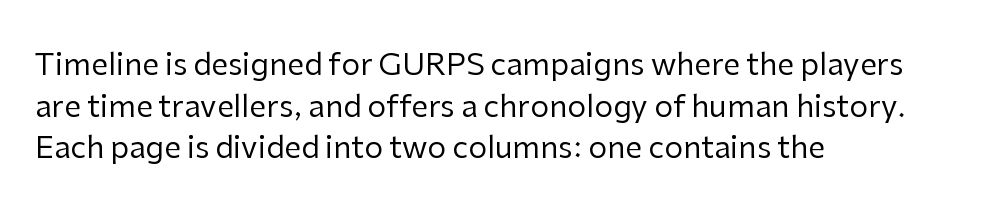
{"serif": "no", "italic": "no", "bold": "no", "weight": "regular", "width": "normal", "stroke_contrast": "low", "x_height": "medium", "monospaced": "no", "underline": "no", "align": "left", "line_spacing": "normal", "line_spacing_ratio": 1.39, "letter_spacing": "normal", "letter_spacing_em": 0.0, "glyph_px": 30}
